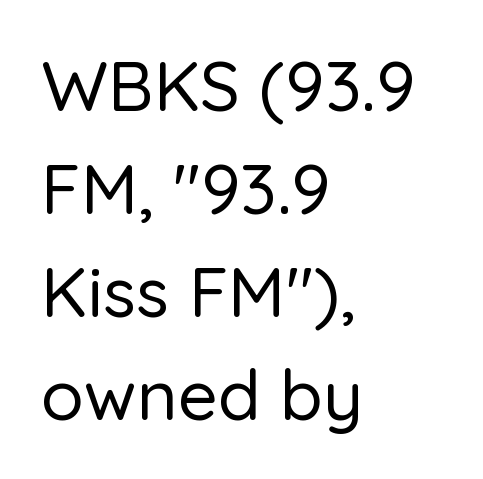
Q: Is the text italic (slanted)? A: No, it is upright.
Q: Is the typeface a serif or a sans-serif typeface? A: Sans-serif.
Q: Is the text underlined? A: No.
Q: How is the paragraph aligned? A: Left-aligned.
Q: Is the spacing between letters normal or unusually wide? A: Normal.
Q: Is the spacing between lines tight, normal or loose? A: Normal.
Q: Width (condensed, normal, or wide)? A: Normal.
Q: Stroke contrast? A: Low.
Q: x-height? A: Medium.
Q: Monospaced? A: No.
